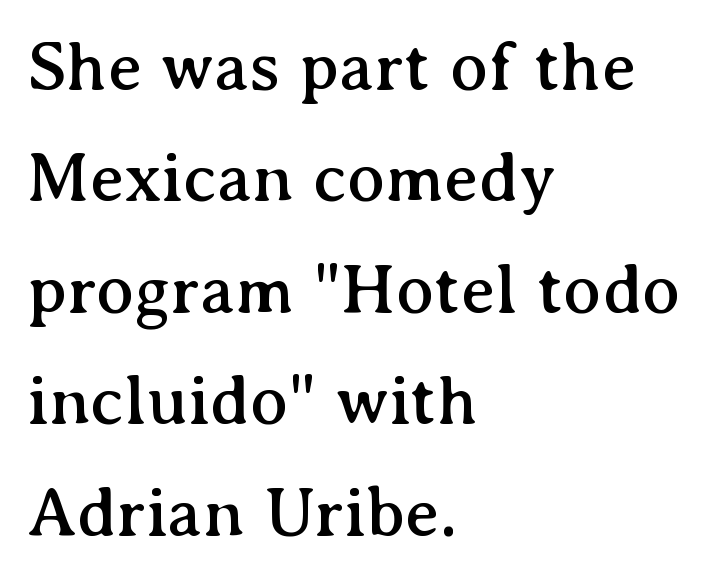
This rendering employs a face with finishing strokes, i.e., a serif. The font's upright variant was chosen for this text. Baseline-to-baseline distance is the conventional proportion of letter height. Horizontally, the lines are justified to the leading edge only.
